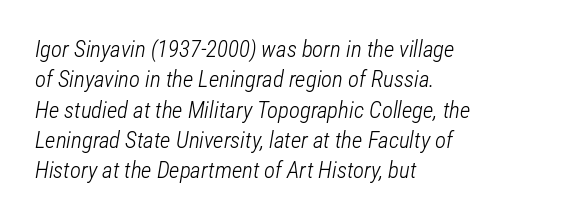
Q: Is the text bold? A: No.
Q: Is the text italic (slanted)? A: Yes, it leans right by about 12 degrees.
Q: Is the text underlined? A: No.
Q: How is the paragraph aligned? A: Left-aligned.
Q: Is the spacing between letters normal or unusually wide? A: Normal.
Q: Is the spacing between lines tight, normal or loose? A: Normal.
